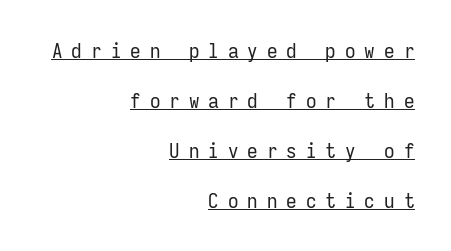
Q: Is the text bold? A: No.
Q: Is the text italic (slanted)? A: No, it is upright.
Q: Is the text underlined? A: Yes.
Q: How is the paragraph aligned? A: Right-aligned.
Q: Is the spacing between letters normal or unusually wide? A: Unusually wide.
Q: Is the spacing between lines tight, normal or loose? A: Loose.
